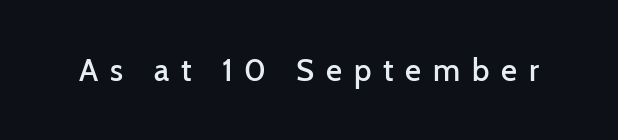
The typeface chosen for these lines omits serifs. Strokes here are thickened, but only to semibold level. The passage shown is not underscored anywhere. Designer's note — italics off, roman on. These lines are rendered in a variable-pitch font.
